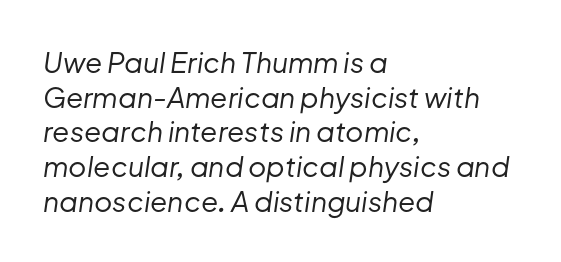
{"italic": "yes", "lean": "right", "slant_degrees": 8, "bold": "no", "weight": "regular", "width": "normal", "stroke_contrast": "low", "x_height": "medium", "monospaced": "no", "underline": "no", "align": "left", "line_spacing_ratio": 1.24, "letter_spacing": "normal", "letter_spacing_em": 0.0, "glyph_px": 28}
